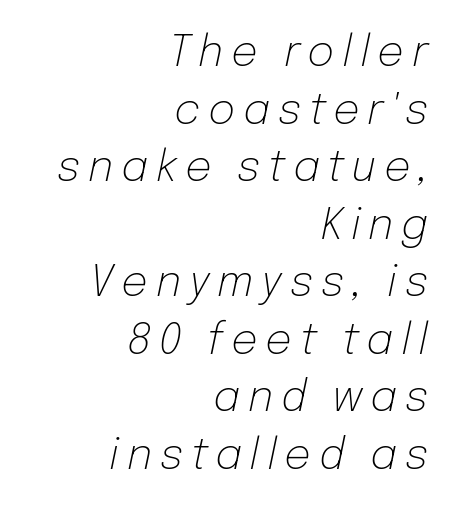
{"italic": "yes", "lean": "right", "slant_degrees": 12, "bold": "no", "weight": "light", "width": "normal", "stroke_contrast": "low", "x_height": "medium", "monospaced": "no", "underline": "no", "align": "right", "line_spacing": "normal", "line_spacing_ratio": 1.37, "glyph_px": 42}
